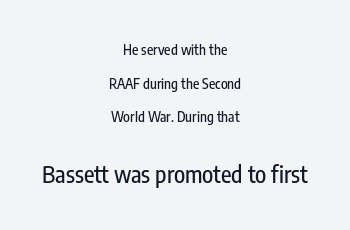
{"italic": "no", "underline": "no", "align": "center", "line_spacing": "loose", "line_spacing_ratio": 2.4, "letter_spacing": "normal", "letter_spacing_em": 0.0, "larger_block": "second", "size_ratio": 1.64, "glyph_px": 23}
